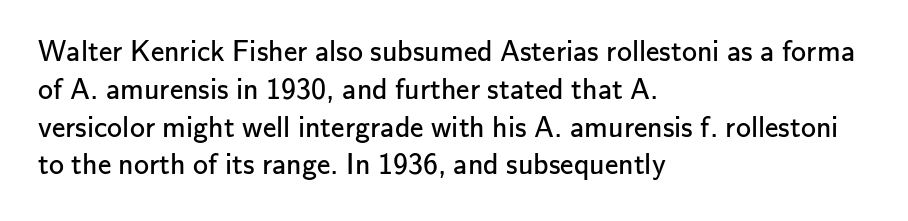
{"serif": "no", "italic": "no", "bold": "no", "weight": "regular", "width": "normal", "stroke_contrast": "low", "x_height": "small", "monospaced": "no", "underline": "no", "align": "left", "line_spacing": "normal", "line_spacing_ratio": 1.26, "letter_spacing": "normal", "letter_spacing_em": 0.0, "glyph_px": 30}
